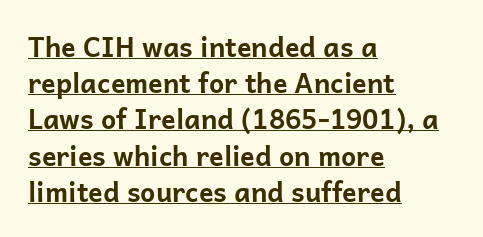
{"italic": "no", "bold": "yes", "underline": "yes", "align": "left", "line_spacing": "normal", "line_spacing_ratio": 1.34, "letter_spacing": "normal", "letter_spacing_em": 0.0, "glyph_px": 27}
